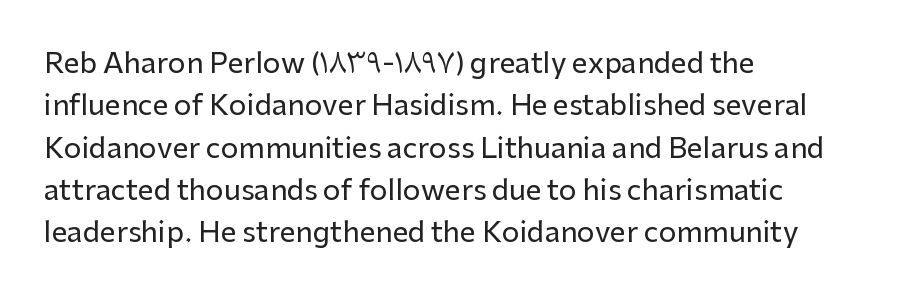
These lines sit exactly where default settings would place them. The rendering keeps characters at their native spacing. Style check: upright. Font category for this specimen: sans-serif. The typesetter chose a ragged-right arrangement here.
